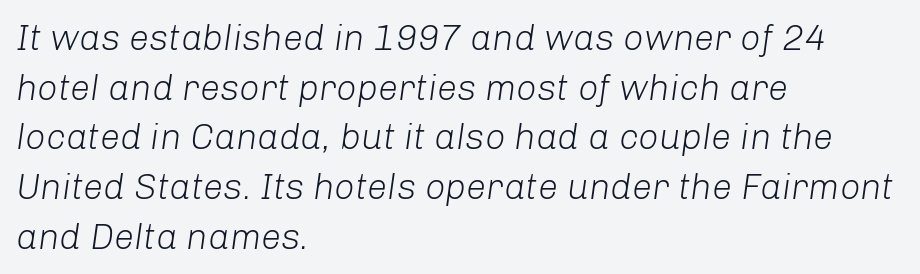
Character widths vary here, with narrow letters taking less room than wide ones. Every character sits at an angle, as italics do. Honestly, there is no underline to notice here at all. The characters are drawn with everyday or finer stroke widths. Characters follow at the spacing the type designer built in.
